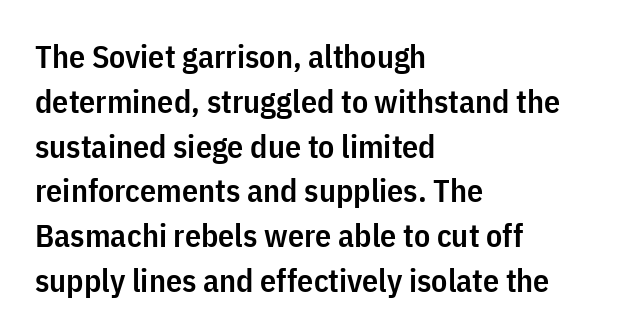
Q: Is the text bold? A: Semi-bold.
Q: Is the text italic (slanted)? A: No, it is upright.
Q: Is the typeface a serif or a sans-serif typeface? A: Sans-serif.
Q: Is the text underlined? A: No.
Q: How is the paragraph aligned? A: Left-aligned.
Q: Is the spacing between letters normal or unusually wide? A: Normal.
Q: Is the spacing between lines tight, normal or loose? A: Normal.
Q: Width (condensed, normal, or wide)? A: Condensed.
Q: Stroke contrast? A: Low.
Q: x-height? A: Medium.
Q: Monospaced? A: No.
